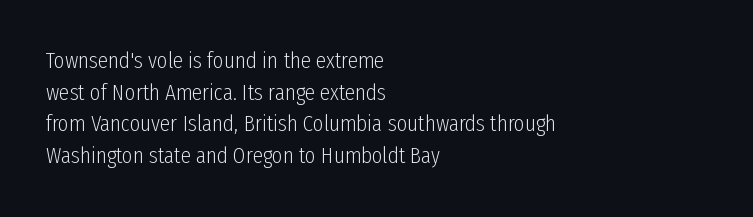
A roman cut, with each character standing at attention. Line spacing here is normal. The text block is weighted toward the left margin, trailing off unevenly rightward. Lines of text with bare space underneath. Nothing unusual about the tracking: characters are spaced as the font intends. A quiet, ordinary-to-light weight characterises the typeface.
